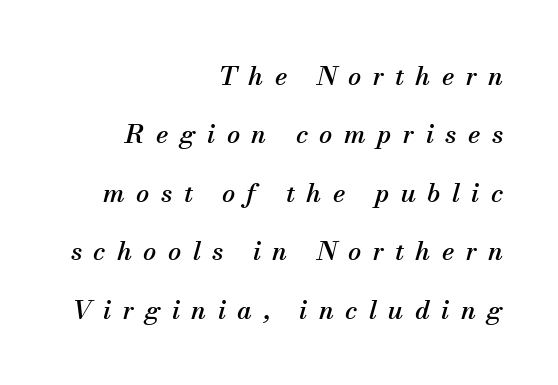
The lettering tilts uniformly, giving the passage an italic look. Where is the straight margin? On the right. Type without underlining. Successive baselines arrive slowly, with a big drop between each. The tracking jumps out immediately: characters are airy and widely separated.
